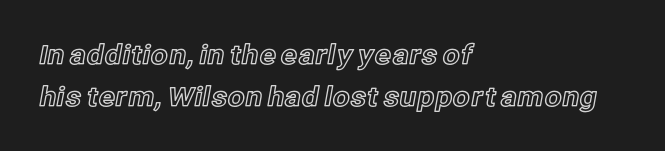
Decoration check: the copy has no underline. Is the letter spacing exaggerated? No — it looks like the ordinary default. A classic flush-left, rag-right setting is used for this passage. Baseline-to-baseline distance is the conventional proportion of letter height.
